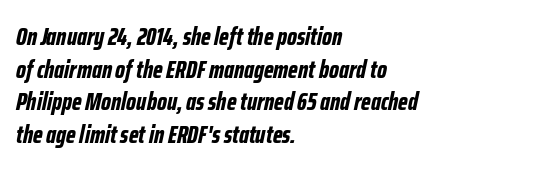
{"italic": "yes", "lean": "right", "slant_degrees": 12, "bold": "yes", "underline": "no", "align": "left", "line_spacing": "normal", "line_spacing_ratio": 1.31, "letter_spacing": "normal", "letter_spacing_em": 0.0, "glyph_px": 25}
